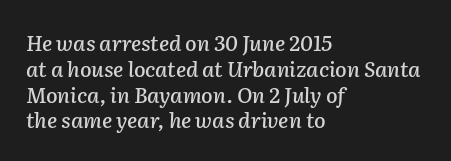
{"italic": "yes", "lean": "right", "slant_degrees": 2, "underline": "no", "align": "left", "line_spacing_ratio": 1.23, "letter_spacing": "normal", "letter_spacing_em": 0.0, "glyph_px": 21}
